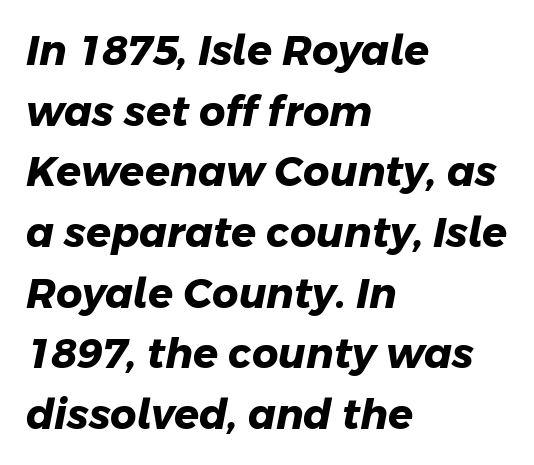
You can tell from the bare stems that sans-serif type was used. Do the characters align in a grid? No, the font is proportional. Students, this is bold: see how much ink each stroke carries. The string is rendered with underlining switched off.
